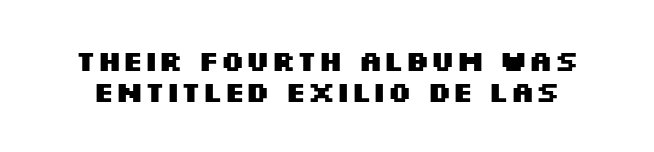
{"serif": "no", "italic": "no", "bold": "yes", "weight": "heavy", "width": "wide", "stroke_contrast": "medium", "x_height": "large", "monospaced": "no", "underline": "no", "line_spacing": "tight", "line_spacing_ratio": 1.08, "letter_spacing": "normal", "letter_spacing_em": 0.0, "glyph_px": 29}
